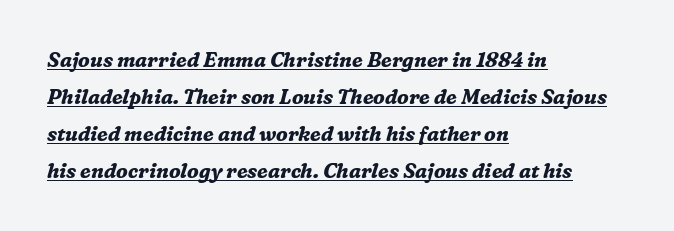
The image shows 20 px bold type, italic (leaning right); set left-aligned, line spacing 1.85x, normal letter spacing, underlined.
